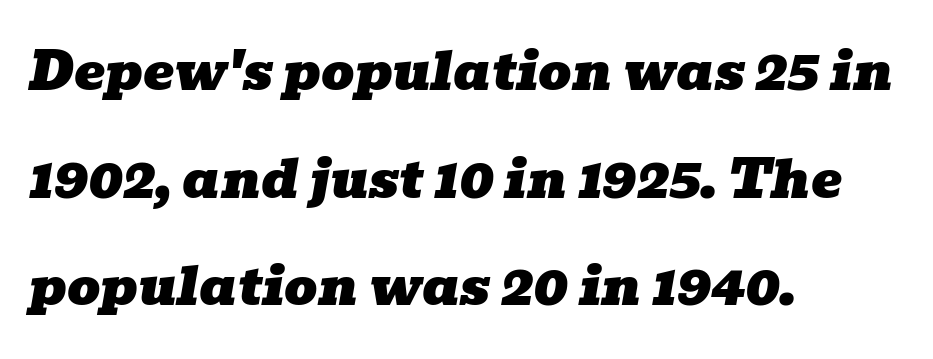
All the whitespace from short lines collects on the right. If you measured baseline to baseline, you'd find a long distance. This sample uses an oblique cut, with every glyph tilted off the vertical. The letters advance in unequal steps, a hallmark of proportional type. Glyph-to-glyph distance matches everyday printed text.
